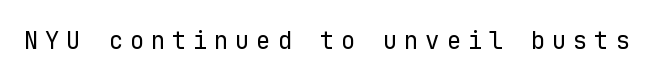
Each word looks stretched out because of the extra space between its letters. Each stroke keeps to a modest, everyday thickness or less. Is there any slant? The stems are plumb. Check the space under the baseline: it is left empty.
